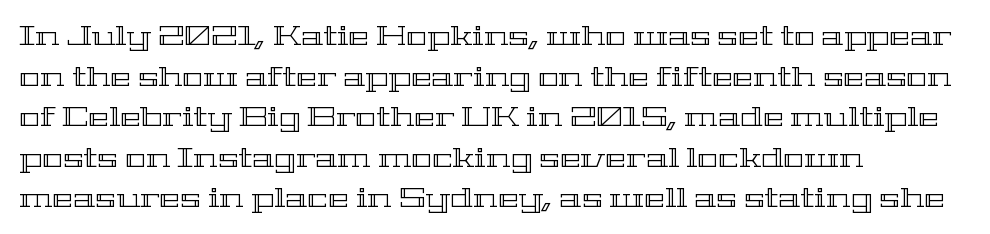
The image shows 28 px wide type, upright; set left-aligned, normal line spacing (1.45x), normal letter spacing, not underlined; a medium x-height.
